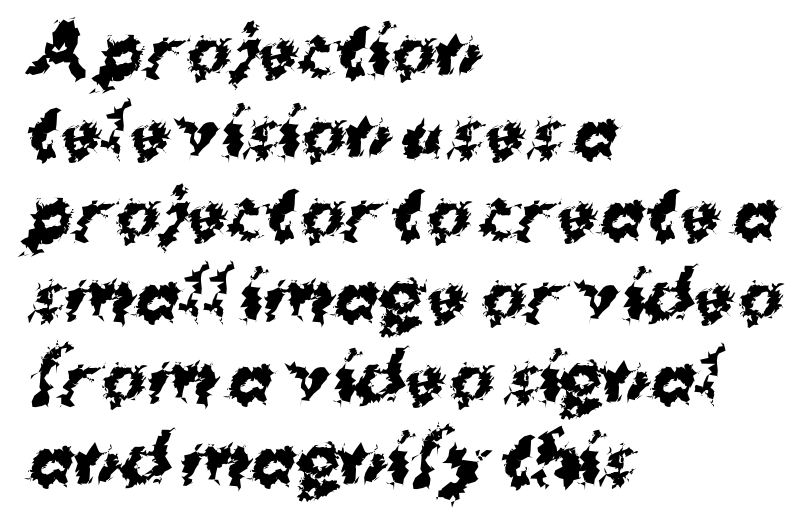
The characters display no serif detailing; their extremities are plain. The letterforms sit shoulder to shoulder at normal distance. Looks like regular typesetting: each glyph gets only the width it needs. This rendering uses left alignment, leaving the right contour irregular. Check under the words: just untouched page.
